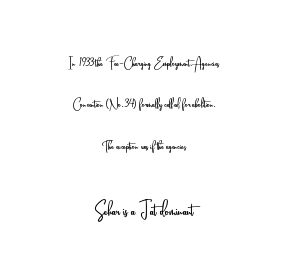
{"bold": "no", "underline": "no", "align": "center", "line_spacing": "loose", "line_spacing_ratio": 2.43, "letter_spacing": "normal", "letter_spacing_em": 0.0, "larger_block": "second", "size_ratio": 1.47, "glyph_px": 25}
